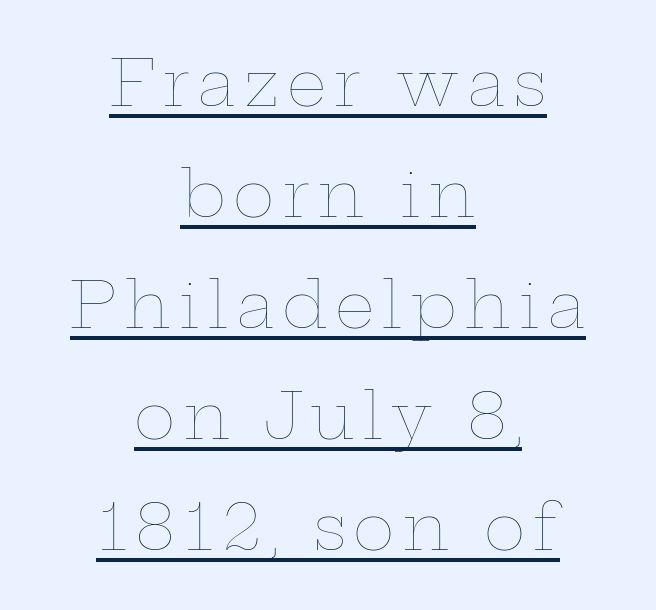
Q: Is the text bold? A: No.
Q: Is the text italic (slanted)? A: No, it is upright.
Q: Is the text underlined? A: Yes.
Q: How is the paragraph aligned? A: Centered.
Q: Width (condensed, normal, or wide)? A: Wide.
Q: Stroke contrast? A: Low.
Q: x-height? A: Medium.
Q: Monospaced? A: No.
